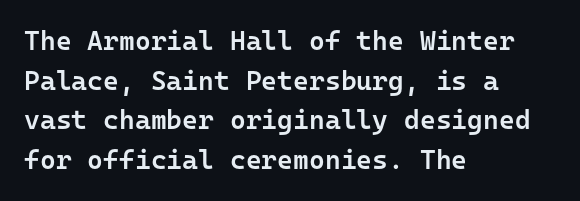
The image shows 27 px text type, upright; set left-aligned, normal line spacing (1.47x), normal letter spacing, not underlined.
